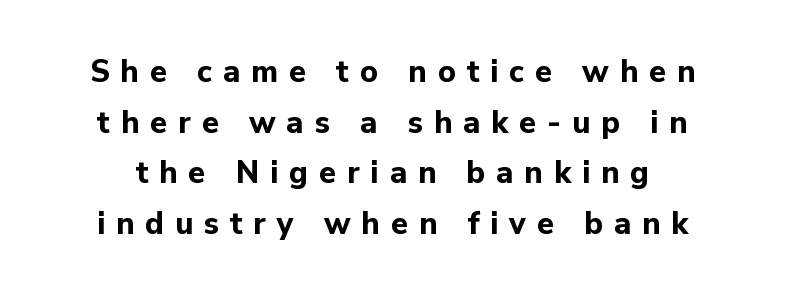
The image shows 31 px bold sans-serif type, upright; set normal line spacing (1.63x), unusually wide letter spacing (+0.35 em), not underlined; low stroke contrast and a medium x-height.
